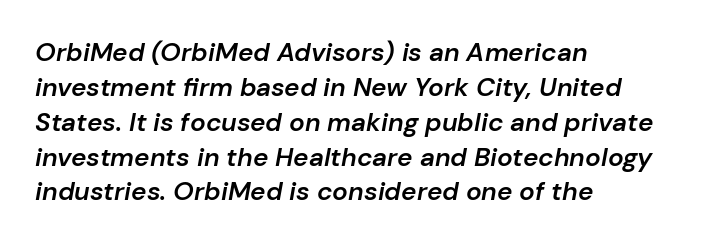
The image shows 26 px text type, italic (leaning right); set left-aligned, normal line spacing (1.34x), normal letter spacing, not underlined.
